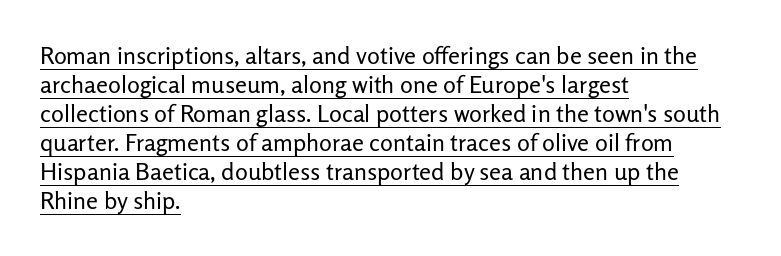
{"italic": "no", "bold": "no", "underline": "yes", "align": "left", "line_spacing_ratio": 1.21, "letter_spacing": "normal", "letter_spacing_em": 0.0, "glyph_px": 24}
